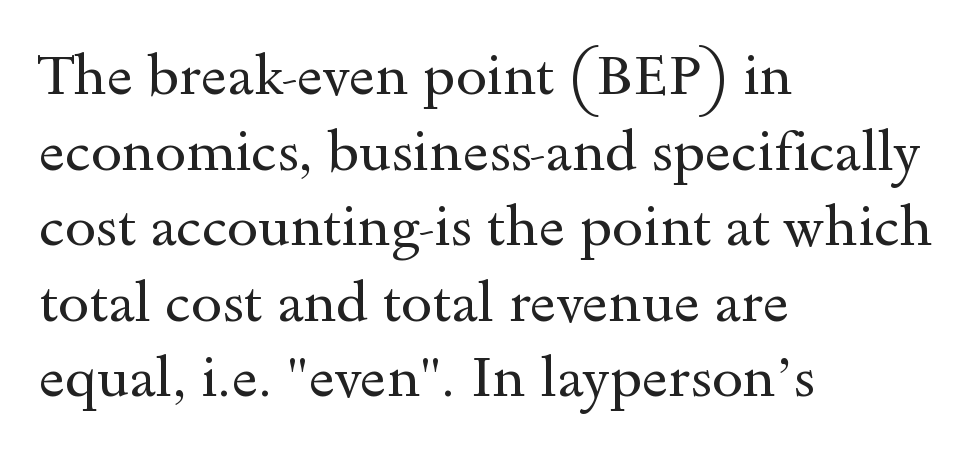
Teacher's note: observe the even left margin — that is flush-left alignment. This reads as an unemphasized weight, regular at the heaviest. Is this a sans? No — the strokes have serifs. Tracking here is standard; glyphs follow each other at the usual distance. Nope, not italic — everything's standing straight. The rendering uses a moderate line-height, typical for paragraphs.
